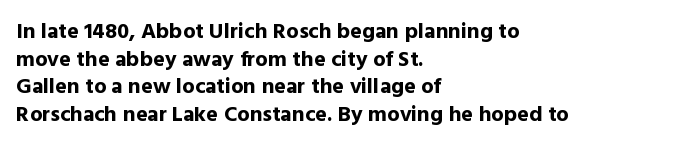
{"italic": "no", "bold": "yes", "underline": "no", "align": "left", "line_spacing": "normal", "line_spacing_ratio": 1.26, "letter_spacing": "normal", "letter_spacing_em": 0.0, "glyph_px": 22}
